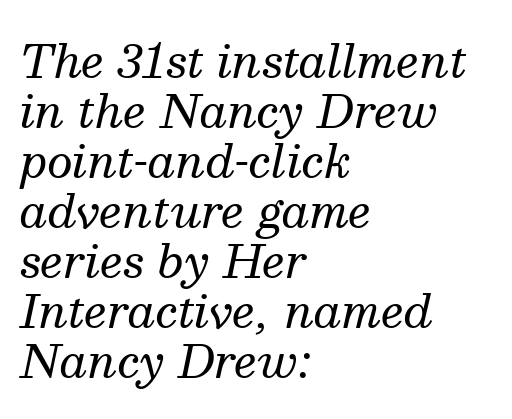
The image shows 45 px regular-weight serif type, italic (leaning right); set left-aligned, tight line spacing (1.11x), normal letter spacing, not underlined; medium stroke contrast and a medium x-height.
